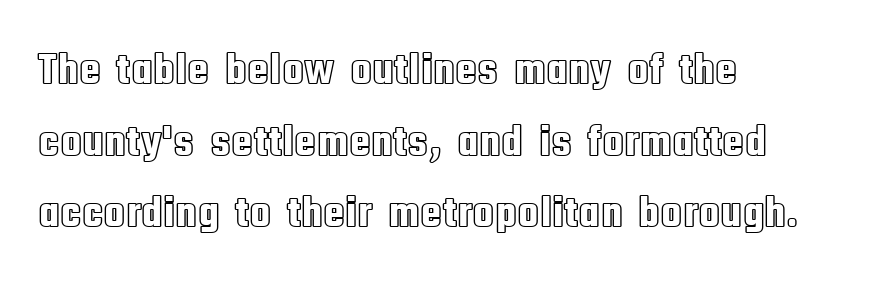
{"italic": "no", "width": "condensed", "x_height": "large", "monospaced": "no", "underline": "no", "align": "left", "line_spacing": "normal", "line_spacing_ratio": 1.59, "letter_spacing": "normal", "letter_spacing_em": 0.0, "glyph_px": 45}
